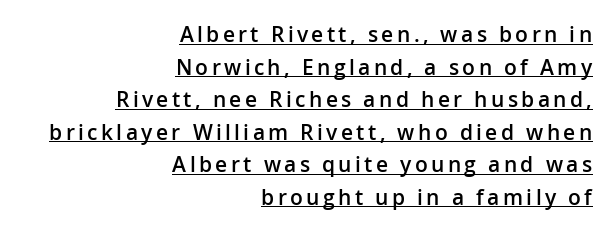
Q: Is the text bold? A: Semi-bold.
Q: Is the text italic (slanted)? A: No, it is upright.
Q: Is the text underlined? A: Yes.
Q: How is the paragraph aligned? A: Right-aligned.
Q: Is the spacing between lines tight, normal or loose? A: Normal.
